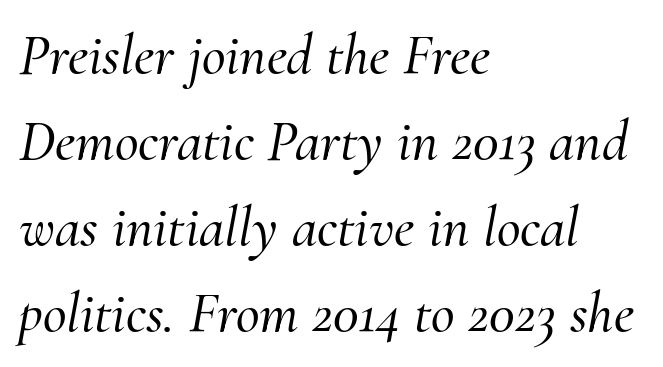
{"serif": "yes", "italic": "yes", "lean": "right", "slant_degrees": 10, "width": "normal", "stroke_contrast": "medium", "x_height": "small", "monospaced": "no", "underline": "no", "align": "left", "line_spacing": "normal", "line_spacing_ratio": 1.48, "letter_spacing": "normal", "letter_spacing_em": 0.0, "glyph_px": 58}
